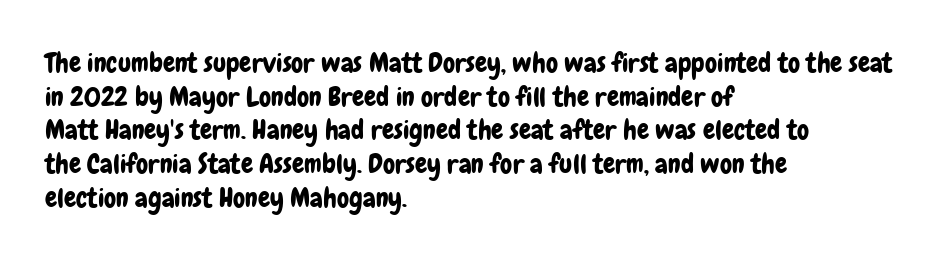
This is the regular roman posture of the typeface. Does extra space separate the letters? No, they use regular spacing. One-word summary of the alignment: left. How would I describe the line gaps? Plain and ordinary.
